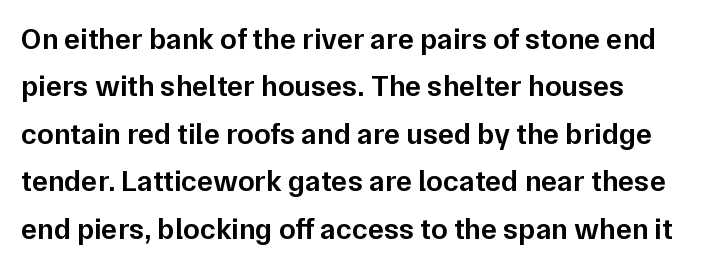
The typeface chosen for these lines omits serifs. Letters rest on an invisible, unmarked baseline. One-word summary of the alignment: left. A typesetter would call this proportional, since set widths differ per character.
